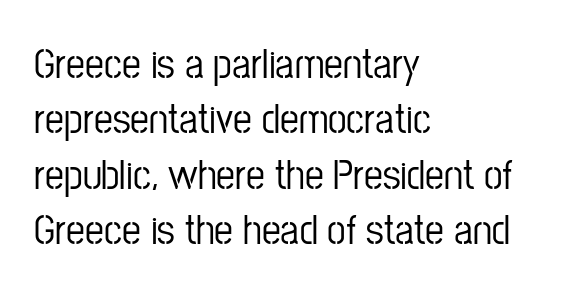
Q: Is the text italic (slanted)? A: No, it is upright.
Q: Is the typeface a serif or a sans-serif typeface? A: Sans-serif.
Q: Is the text underlined? A: No.
Q: How is the paragraph aligned? A: Left-aligned.
Q: Is the spacing between letters normal or unusually wide? A: Normal.
Q: Is the spacing between lines tight, normal or loose? A: Normal.
Q: Width (condensed, normal, or wide)? A: Condensed.
Q: Stroke contrast? A: Low.
Q: x-height? A: Medium.
Q: Monospaced? A: No.
